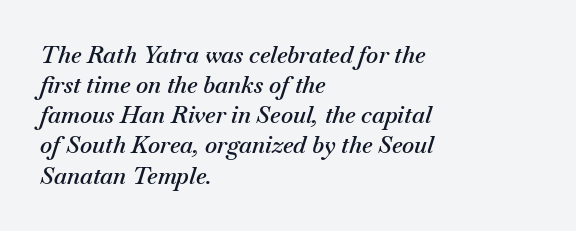
The image shows 23 px text type, italic (leaning right); set left-aligned, normal line spacing (1.31x), normal letter spacing, not underlined.
